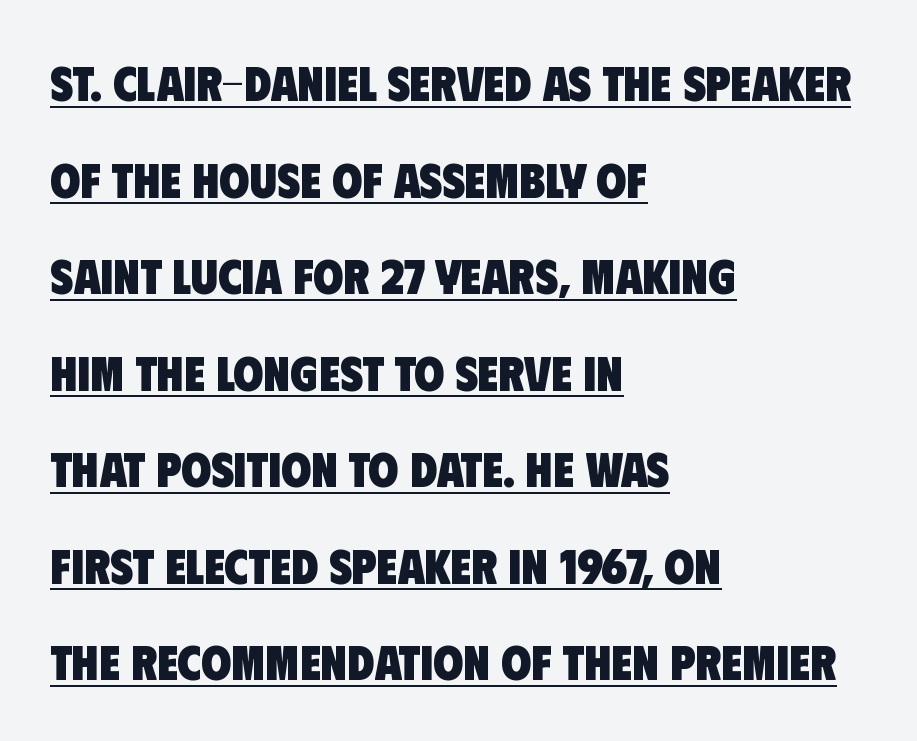
Q: Is the text bold? A: Yes.
Q: Is the typeface a serif or a sans-serif typeface? A: Sans-serif.
Q: Is the text underlined? A: Yes.
Q: How is the paragraph aligned? A: Left-aligned.
Q: Is the spacing between letters normal or unusually wide? A: Normal.
Q: Is the spacing between lines tight, normal or loose? A: Loose.
Q: Width (condensed, normal, or wide)? A: Condensed.
Q: Stroke contrast? A: Low.
Q: x-height? A: Large.
Q: Monospaced? A: No.
